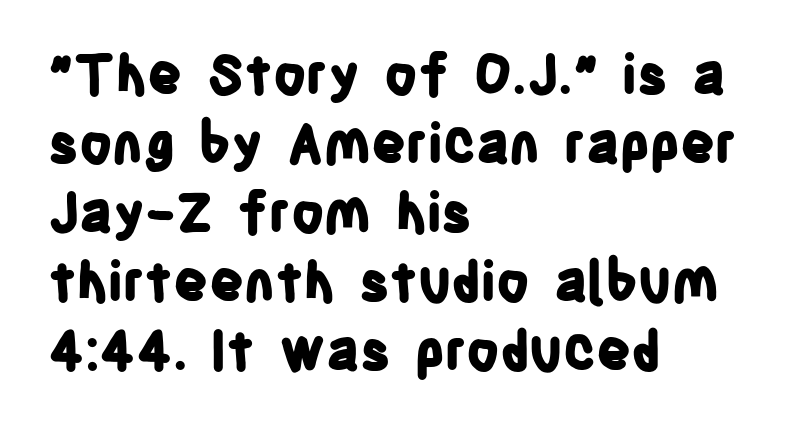
The rendering shows plain stroke endings on the letterforms — a sans-serif design. Unlike italic type, these characters show no tilt at all. These lines are set flush left with a ragged right edge. Baseline-to-baseline distance is the conventional proportion of letter height. A typesetter would call this proportional, since set widths differ per character.
